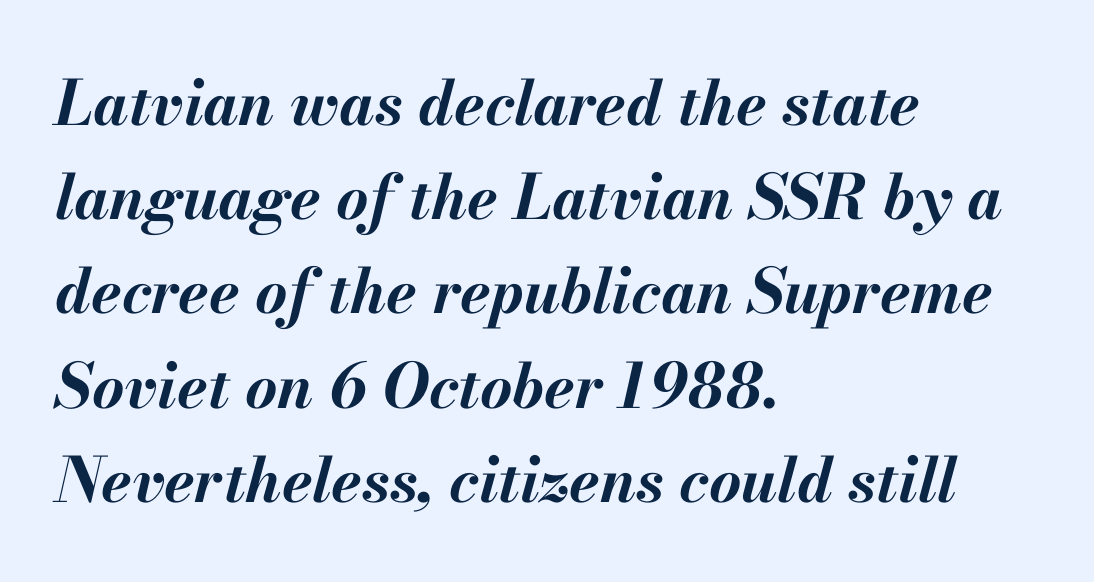
If you drew a line through each stem, it would be angled. Whoever set this chose a conventional vertical rhythm. Descenders are the only things crossing below the line. These lines carry a lot of weight — the face is fully bold. One-word summary of the alignment: left.
